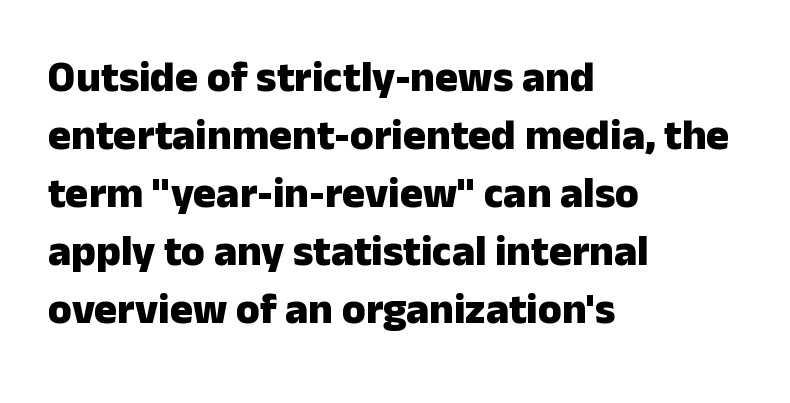
{"serif": "no", "italic": "no", "bold": "yes", "weight": "heavy", "width": "normal", "stroke_contrast": "low", "x_height": "medium", "monospaced": "no", "underline": "no", "align": "left", "line_spacing": "normal", "line_spacing_ratio": 1.35, "letter_spacing": "normal", "letter_spacing_em": 0.0, "glyph_px": 43}
